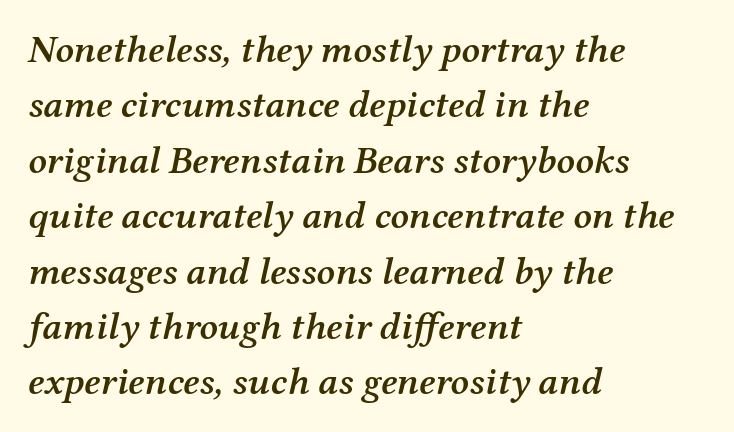
The image shows 39 px semibold serif type, italic (leaning right); set left-aligned, normal line spacing (1.42x), normal letter spacing, not underlined; medium stroke contrast and a medium x-height.
